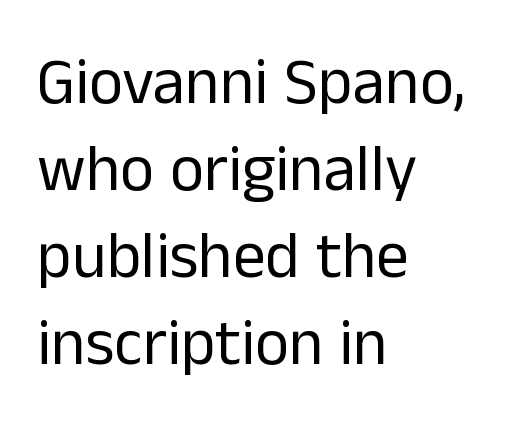
{"serif": "no", "italic": "no", "bold": "no", "weight": "regular", "width": "normal", "stroke_contrast": "low", "x_height": "medium", "monospaced": "no", "underline": "no", "align": "left", "line_spacing": "normal", "line_spacing_ratio": 1.34, "letter_spacing": "normal", "letter_spacing_em": 0.0, "glyph_px": 65}
